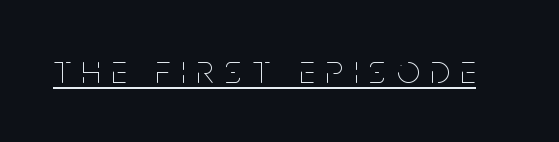
Note the varied advance widths — an 'i' is clearly narrower than an 'm'. Here the glyphs are tracked loosely, breaking word shapes into spaced letters. Each line of the rendering has a horizontal stroke beneath the glyphs. In terms of posture, this sample is upright. The characters are drawn with everyday or finer stroke widths.
